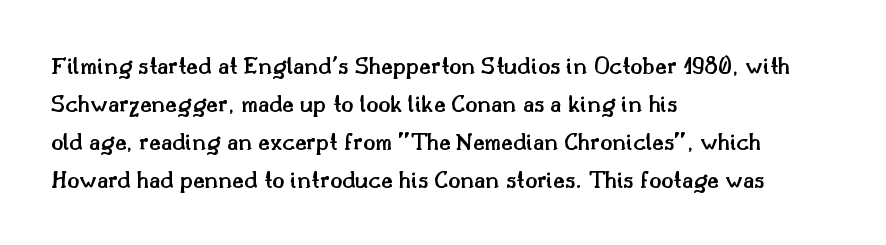
Q: Is the text bold? A: Semi-bold.
Q: Is the text italic (slanted)? A: No, it is upright.
Q: Is the text underlined? A: No.
Q: How is the paragraph aligned? A: Left-aligned.
Q: Is the spacing between letters normal or unusually wide? A: Normal.
Q: Is the spacing between lines tight, normal or loose? A: Normal.
